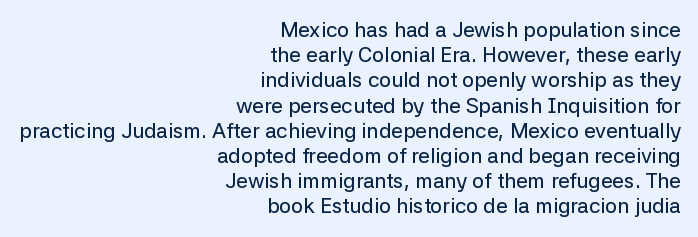
{"italic": "no", "underline": "no", "align": "right", "line_spacing_ratio": 1.2, "letter_spacing": "normal", "letter_spacing_em": 0.0, "glyph_px": 21}
